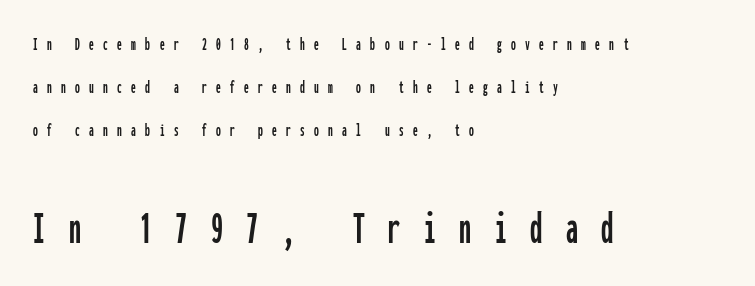
The image shows 48 px condensed sans-serif type, upright, monospaced; set left-aligned, loose line spacing (2.27x), unusually wide letter spacing (+0.49 em), not underlined; the second (bottom) block is 2.53x larger; low stroke contrast and a medium x-height.
